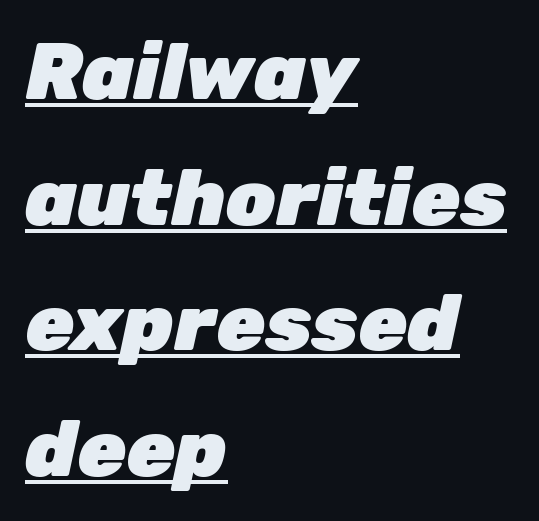
Compared with a centered layout, this one pins lines to the left instead. These lines are rendered in a variable-pitch font. Is the type bold? Yes — the strokes are clearly thick and heavy. Leading matches the norm, producing a regular column. Looking at the ascenders, they clearly lean. The face used here is rendered with its standard letterfit.
